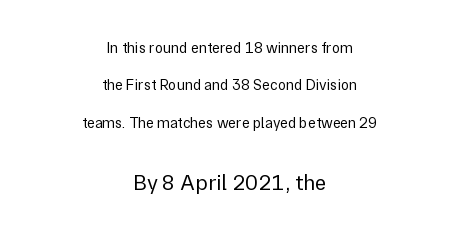
Q: Is the text bold? A: No.
Q: Is the text italic (slanted)? A: No, it is upright.
Q: Is the text underlined? A: No.
Q: How is the paragraph aligned? A: Centered.
Q: Is the spacing between letters normal or unusually wide? A: Normal.
Q: Is the spacing between lines tight, normal or loose? A: Loose.
Q: Which block of text is set in a larger size, the first (top) or the second (bottom)? A: The second (bottom) one.
